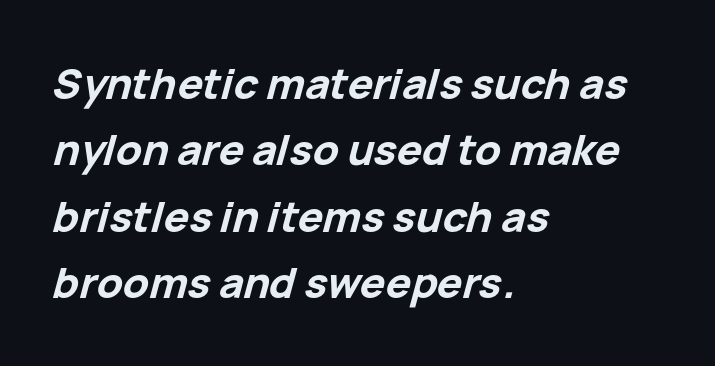
The image shows 42 px bold type, italic (leaning right); set left-aligned, normal line spacing (1.58x), normal letter spacing, not underlined; low stroke contrast and a medium x-height.
